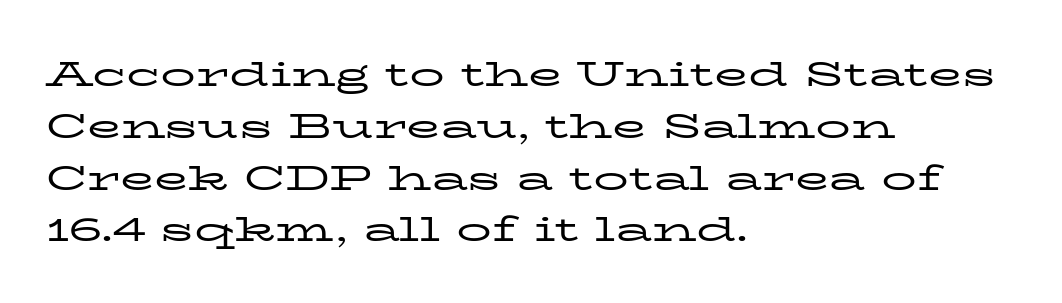
{"serif": "yes", "italic": "no", "bold": "no", "weight": "regular", "width": "wide", "stroke_contrast": "low", "x_height": "medium", "monospaced": "no", "underline": "no", "align": "left", "line_spacing": "normal", "line_spacing_ratio": 1.48, "letter_spacing": "normal", "letter_spacing_em": 0.0, "glyph_px": 35}
